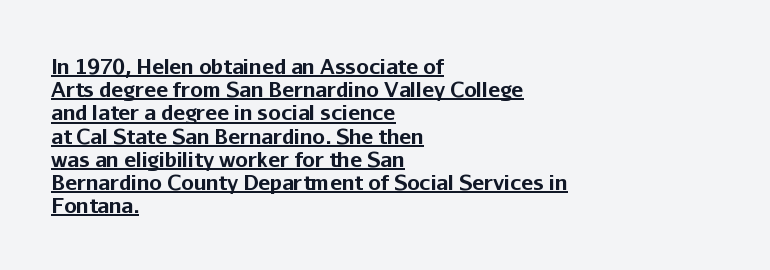
Line beginnings align vertically; line endings do not. Heavy, bold letterforms. Glyph-to-glyph distance matches everyday printed text. A baseline rule has been typeset under these characters. Rendered with straight, roman letterforms.
